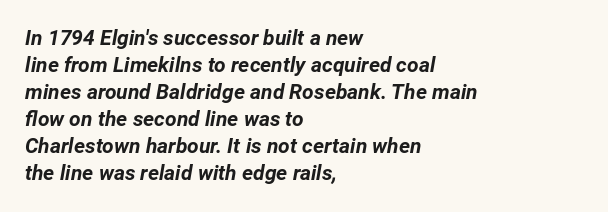
Does the copy run flush right? No — it runs flush left. In terms of posture, this sample is oblique. Quick note: interline space is typical. Lines of text with bare space underneath. Words appear dense and cohesive because spacing is normal.
